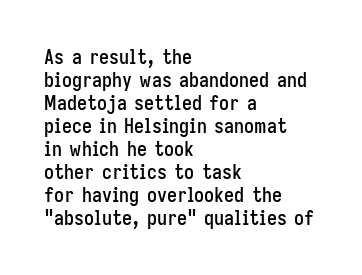
{"italic": "no", "underline": "no", "align": "left", "line_spacing": "tight", "line_spacing_ratio": 1.15, "letter_spacing": "normal", "letter_spacing_em": 0.0, "glyph_px": 20}
